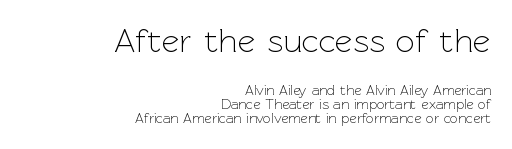
The specimen reads as upright at a glance. The weight tops out at a normal text grade. Nobody drew a line under any word here. These lines keep a tight, regular rhythm from letter to letter. Leading is clearly below the norm, producing a dense column. Proportional: the letters do not fall into vertical columns.
